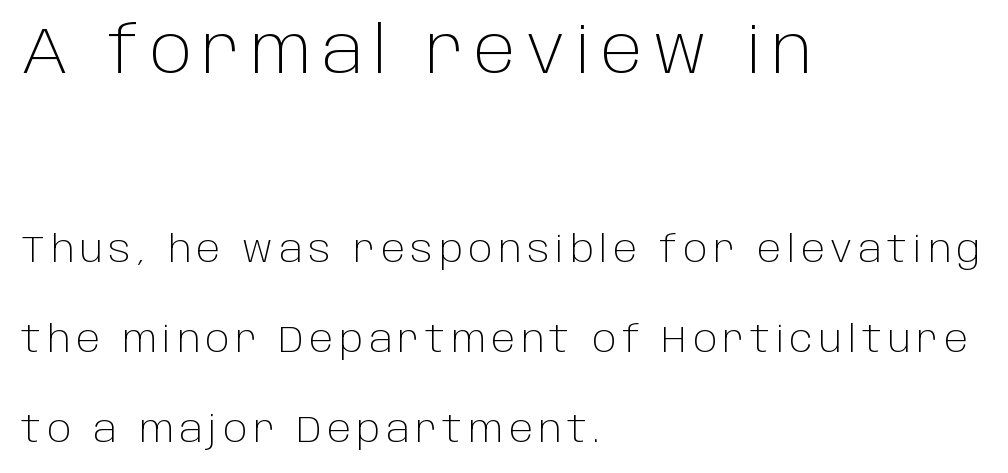
The image shows 65 px light sans-serif type, upright; set left-aligned, loose line spacing (2.44x), not underlined; the first (top) block is 1.76x larger; low stroke contrast and a large x-height.
